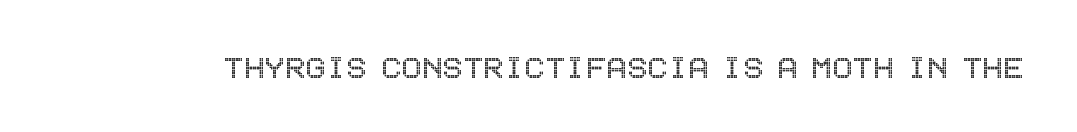
The image shows 38 px condensed type, upright; set normal letter spacing, not underlined; a large x-height.
